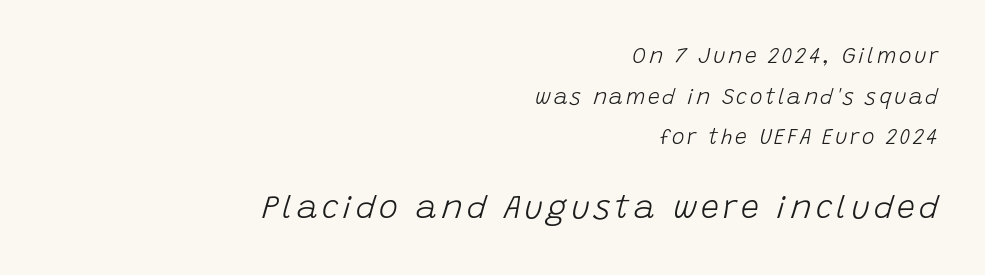
Check the space under the baseline: it is left empty. Between these two stacked blocks, the lower one wins on size. Airy leading. A typesetter would call this proportional, since set widths differ per character. Right-aligned paragraph, ragged on the left.
